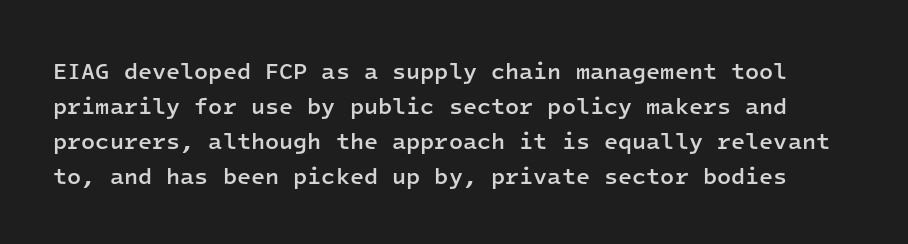
Standard letterfit; no display-style spreading of the glyphs. The vertical gap from one line to the next is medium. Underline: absent. Students, this is semibold: more ink than regular, less than bold.
